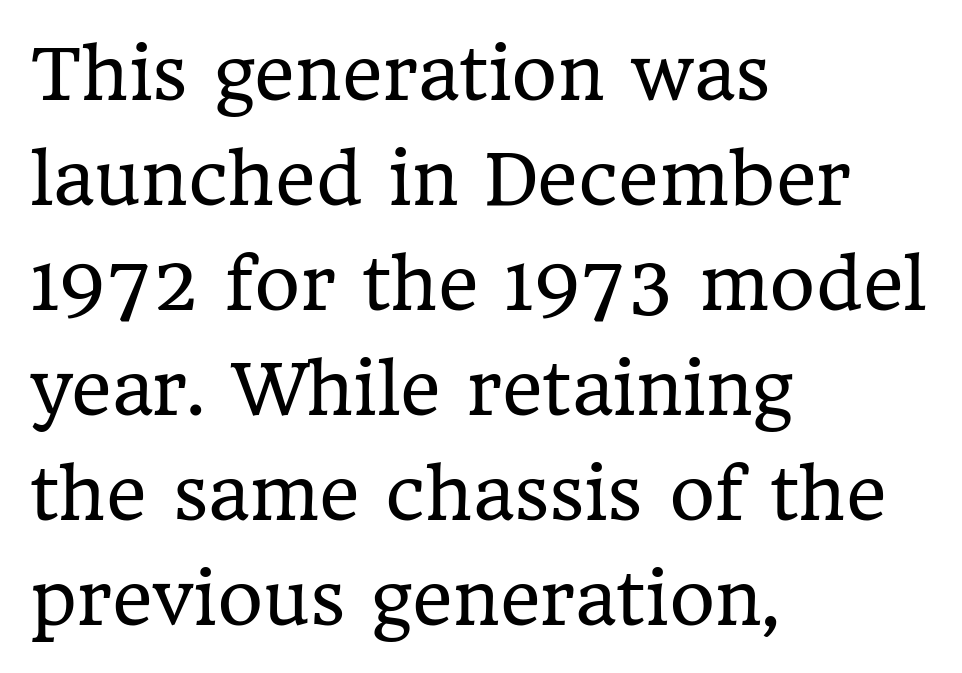
Q: Is the text bold? A: No.
Q: Is the text italic (slanted)? A: No, it is upright.
Q: Is the typeface a serif or a sans-serif typeface? A: Serif.
Q: Is the text underlined? A: No.
Q: How is the paragraph aligned? A: Left-aligned.
Q: Is the spacing between letters normal or unusually wide? A: Normal.
Q: Is the spacing between lines tight, normal or loose? A: Normal.
Q: Width (condensed, normal, or wide)? A: Normal.
Q: Stroke contrast? A: Low.
Q: x-height? A: Medium.
Q: Monospaced? A: No.
